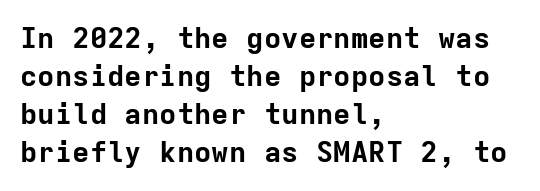
Rule under the text: the space is simply empty. You'd pick this weight for a headline — it's a proper bold. How would I describe the line gaps? Plain and ordinary. A typesetter would mark this as roman, not italic. To sum up the face: it is a sans, with no serifs. Caption: standard tracking, unaltered.
